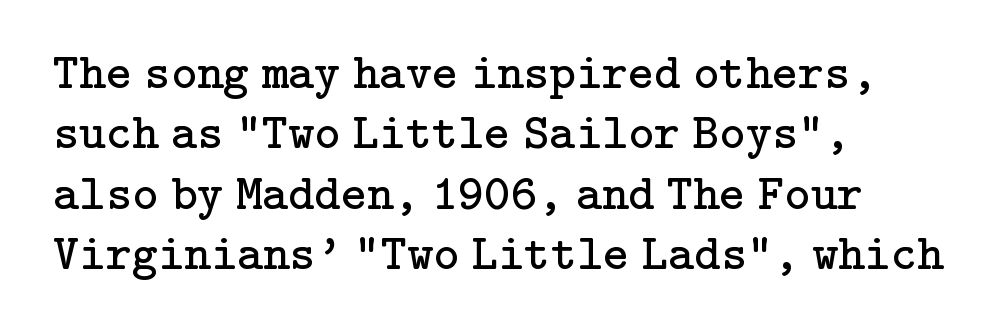
Q: Is the text bold? A: No.
Q: Is the text italic (slanted)? A: No, it is upright.
Q: Is the typeface a serif or a sans-serif typeface? A: Serif.
Q: Is the text underlined? A: No.
Q: How is the paragraph aligned? A: Left-aligned.
Q: Is the spacing between letters normal or unusually wide? A: Normal.
Q: Width (condensed, normal, or wide)? A: Normal.
Q: Stroke contrast? A: Low.
Q: x-height? A: Medium.
